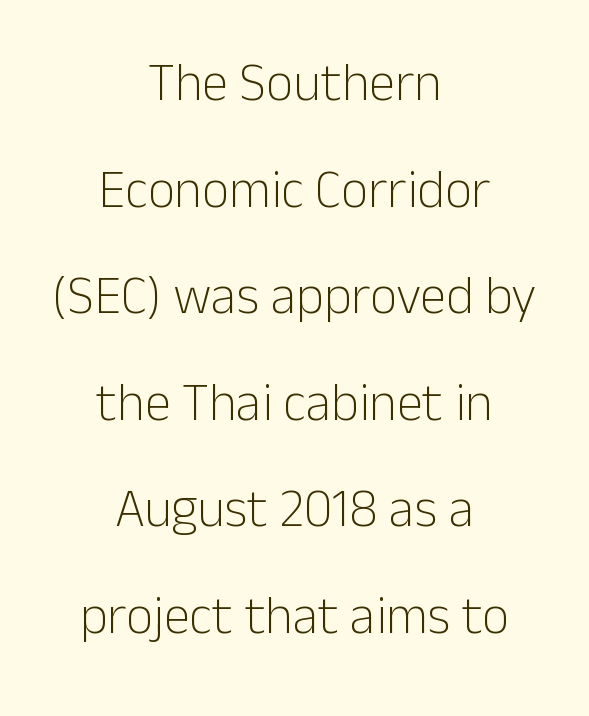
The image shows 53 px light sans-serif type, upright; set centered, loose line spacing (2.01x), normal letter spacing, not underlined; low stroke contrast and a medium x-height.
